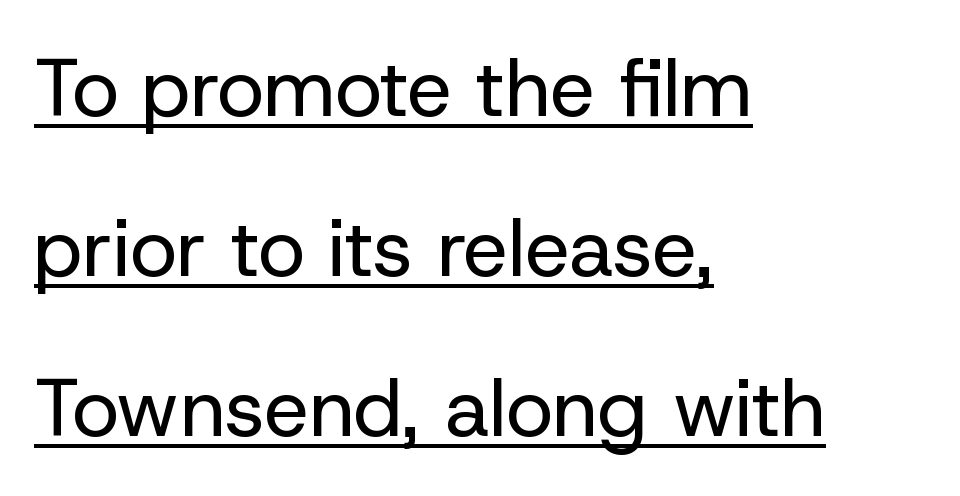
Q: Is the text bold? A: No.
Q: Is the text italic (slanted)? A: No, it is upright.
Q: Is the typeface a serif or a sans-serif typeface? A: Sans-serif.
Q: Is the text underlined? A: Yes.
Q: How is the paragraph aligned? A: Left-aligned.
Q: Is the spacing between letters normal or unusually wide? A: Normal.
Q: Is the spacing between lines tight, normal or loose? A: Loose.
Q: Width (condensed, normal, or wide)? A: Normal.
Q: Stroke contrast? A: Low.
Q: x-height? A: Medium.
Q: Monospaced? A: No.
